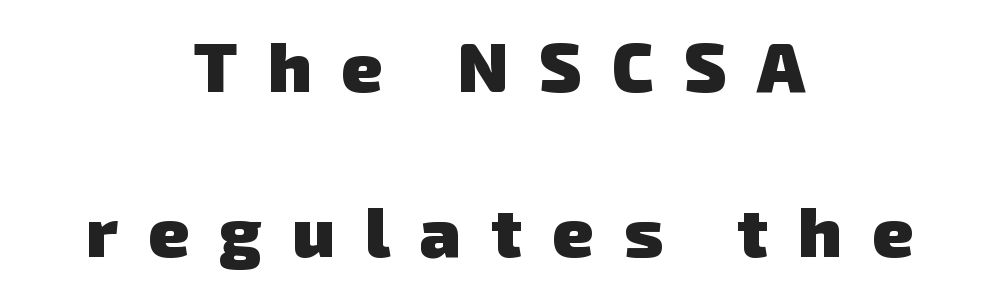
Look at the stroke-to-counter ratio: heavy, a bold. Which margin do the lines hug? Neither — every line sits in the middle. The specimen omits any rule beneath the text block's lines. The designer went with a sans here, leaving each stem footless. Each letter keeps its own natural width here, so spacing adapts to shape. Airy leading.
